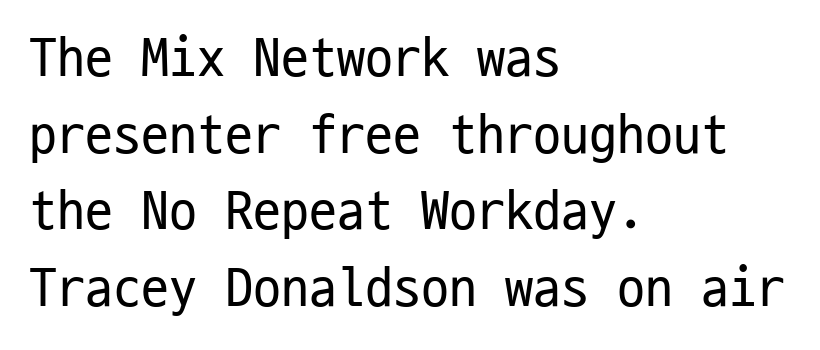
The gaps between neighbouring characters are ordinary and unremarkable. Serifs: no, the terminals of the letterforms are clean. Tall strokes in this sample are plumb rather than angled. The compositor pushed each line to the left boundary. The typesetting does not lean heavy: it is not bold.
